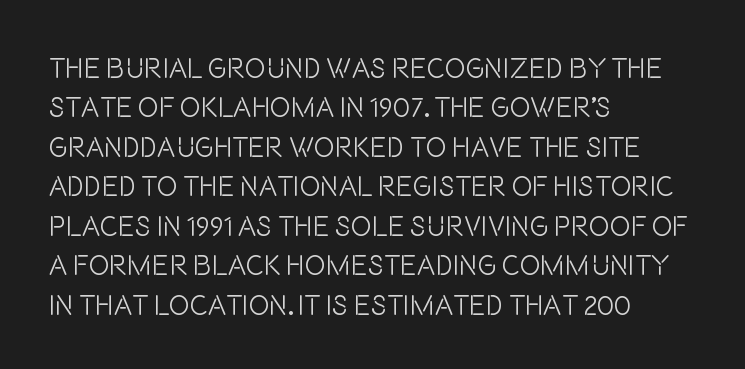
{"serif": "no", "italic": "no", "bold": "no", "weight": "light", "width": "condensed", "stroke_contrast": "low", "x_height": "large", "monospaced": "no", "underline": "no", "align": "left", "line_spacing": "normal", "line_spacing_ratio": 1.41, "letter_spacing": "normal", "letter_spacing_em": 0.0, "glyph_px": 28}
